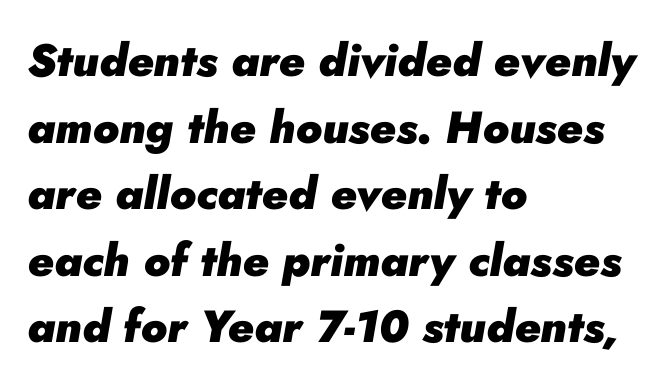
The image shows 45 px heavy type, italic (leaning right); set left-aligned, normal line spacing (1.48x), normal letter spacing, not underlined; low stroke contrast and a small x-height.
